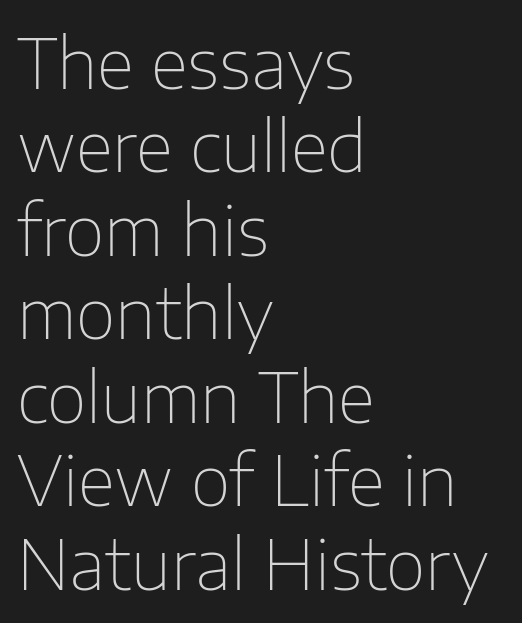
Caption: multi-line text, flush left, ragged right. Serifs: no, the terminals of the letterforms are clean. Characters follow at the spacing the type designer built in. Ink coverage per letter is moderate at most. A typesetter would call this proportional, since set widths differ per character. It's the straight-up-and-down kind of type.
